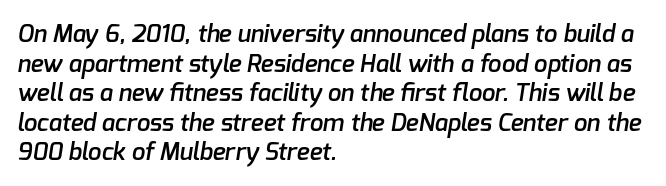
The gaps between neighbouring characters are ordinary and unremarkable. Any mark beneath the type? The region is blank. Weight: semibold (demi). Typeset ragged right — the left edge is the straight one.
